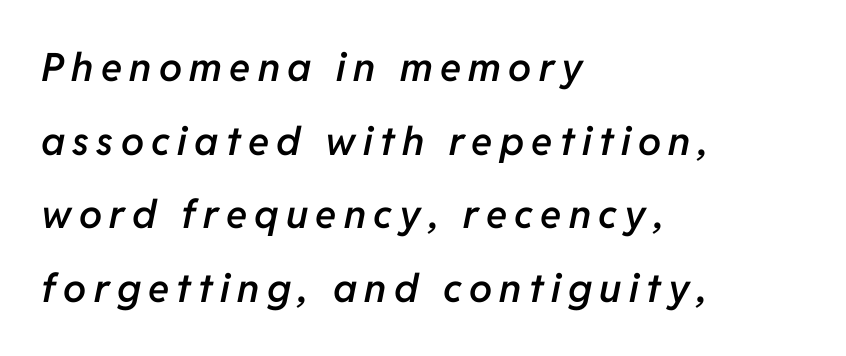
{"italic": "yes", "lean": "right", "slant_degrees": 11, "bold": "semi", "weight": "semibold", "width": "normal", "stroke_contrast": "low", "x_height": "medium", "monospaced": "no", "underline": "no", "align": "left", "line_spacing_ratio": 1.89, "glyph_px": 39}
